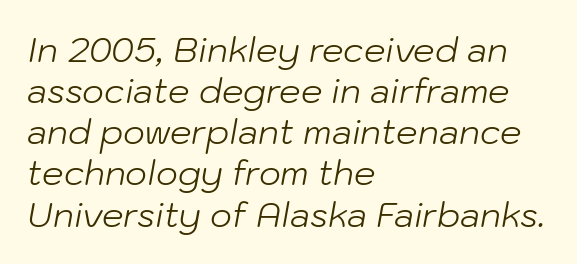
The image shows 34 px light type, italic (leaning right); set left-aligned, line spacing 1.21x, normal letter spacing, not underlined; low stroke contrast and a medium x-height.
